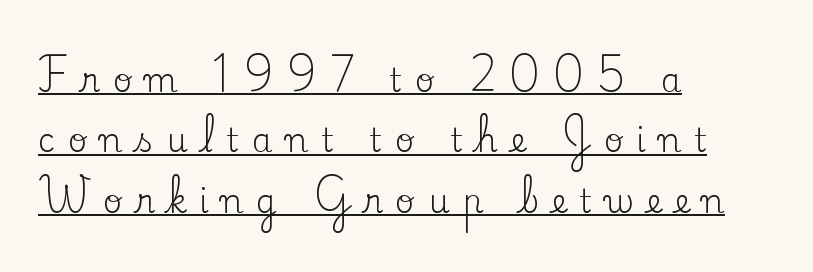
{"italic": "no", "bold": "no", "weight": "regular", "width": "normal", "stroke_contrast": "low", "x_height": "small", "monospaced": "no", "underline": "yes", "align": "left", "line_spacing_ratio": 1.83, "letter_spacing": "wide", "letter_spacing_em": 0.39, "glyph_px": 33}
